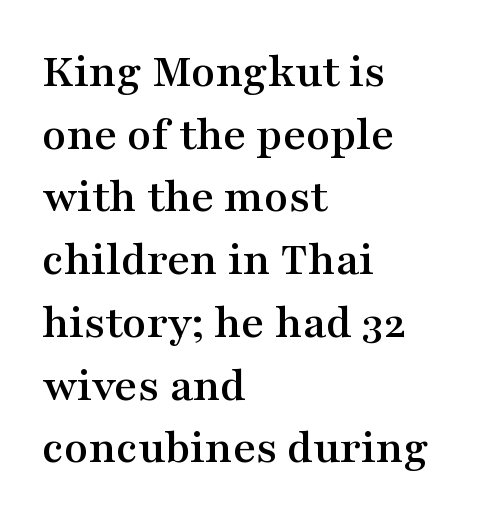
Q: Is the text italic (slanted)? A: No, it is upright.
Q: Is the typeface a serif or a sans-serif typeface? A: Serif.
Q: Is the text underlined? A: No.
Q: How is the paragraph aligned? A: Left-aligned.
Q: Is the spacing between letters normal or unusually wide? A: Normal.
Q: Is the spacing between lines tight, normal or loose? A: Normal.
Q: Width (condensed, normal, or wide)? A: Wide.
Q: Stroke contrast? A: Medium.
Q: x-height? A: Medium.
Q: Monospaced? A: No.
